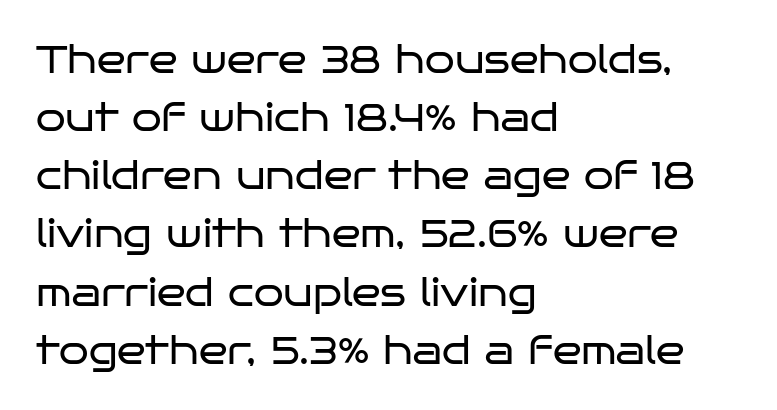
Evenly set lines give the paragraph a standard silhouette. Looks like regular typesetting: each glyph gets only the width it needs. A bare baseline throughout the passage. Nothing sits at the stroke ends, so this counts as sans-serif. Upright lettering throughout.
